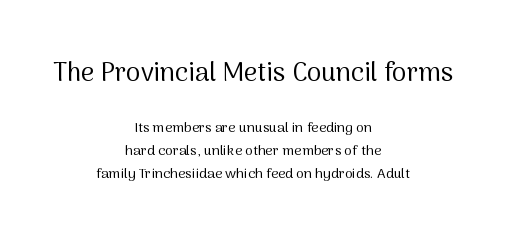
Q: Is the text bold? A: No.
Q: Is the text italic (slanted)? A: No, it is upright.
Q: Is the text underlined? A: No.
Q: How is the paragraph aligned? A: Centered.
Q: Is the spacing between letters normal or unusually wide? A: Normal.
Q: Is the spacing between lines tight, normal or loose? A: Normal.
Q: Which block of text is set in a larger size, the first (top) or the second (bottom)? A: The first (top) one.
